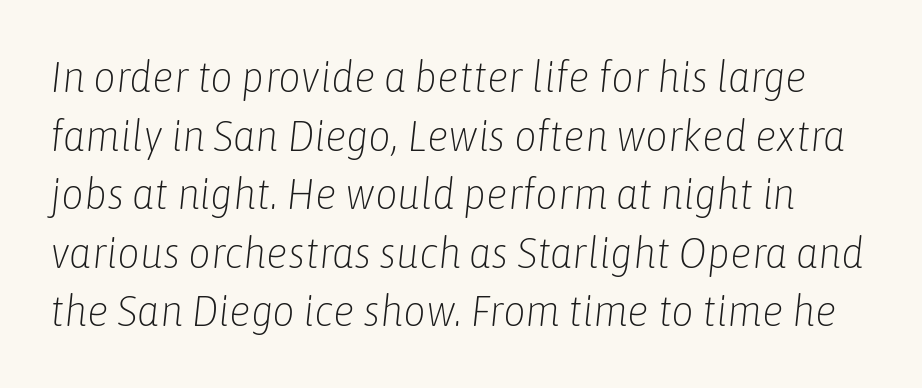
The image shows 44 px light, condensed type, italic (leaning right); set normal line spacing (1.33x), normal letter spacing, not underlined; low stroke contrast and a medium x-height.
